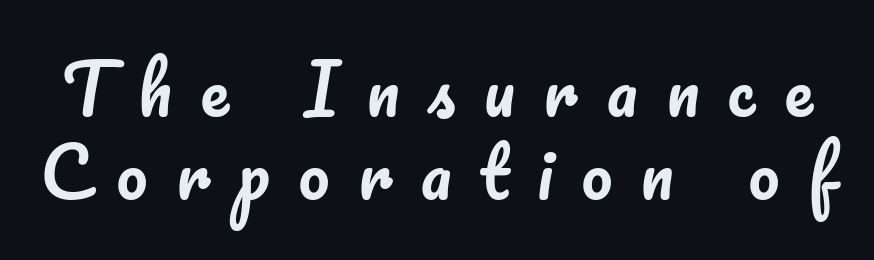
Tracking value appears strongly positive — letters spread wide. Think of a printed novel: that variable character pitch is what you see here. Rule under the text: the space is simply empty.
